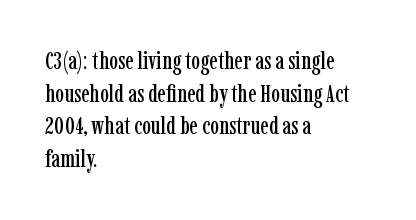
The image shows 25 px text type, upright; set left-aligned, normal line spacing (1.31x), normal letter spacing, not underlined.
